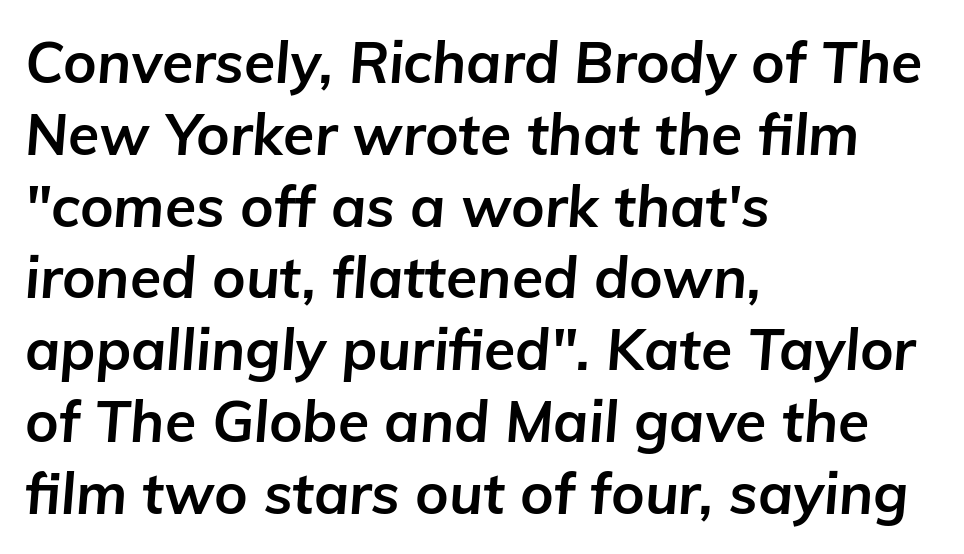
{"italic": "yes", "lean": "right", "slant_degrees": 5, "bold": "yes", "weight": "bold", "width": "normal", "stroke_contrast": "low", "x_height": "medium", "monospaced": "no", "underline": "no", "align": "left", "line_spacing": "normal", "line_spacing_ratio": 1.26, "letter_spacing": "normal", "letter_spacing_em": 0.0, "glyph_px": 57}
